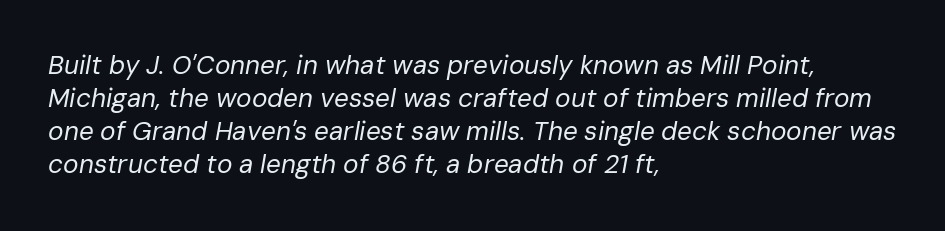
Line beginnings align vertically; line endings do not. Honestly, there is no underline to notice here at all. Caption: standard tracking, unaltered. The rendering uses a moderate line-height, typical for paragraphs.
